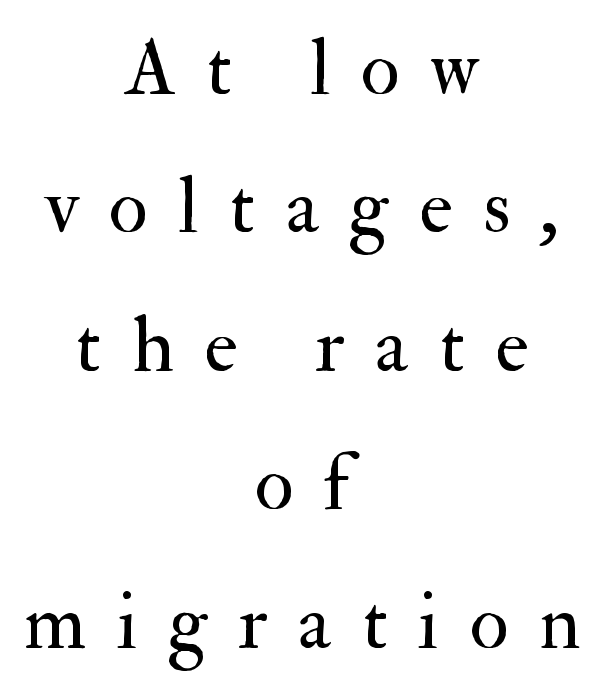
The image shows 80 px regular-weight serif type, upright; set centered, line spacing 1.73x, unusually wide letter spacing (+0.38 em), not underlined; medium stroke contrast and a small x-height.
